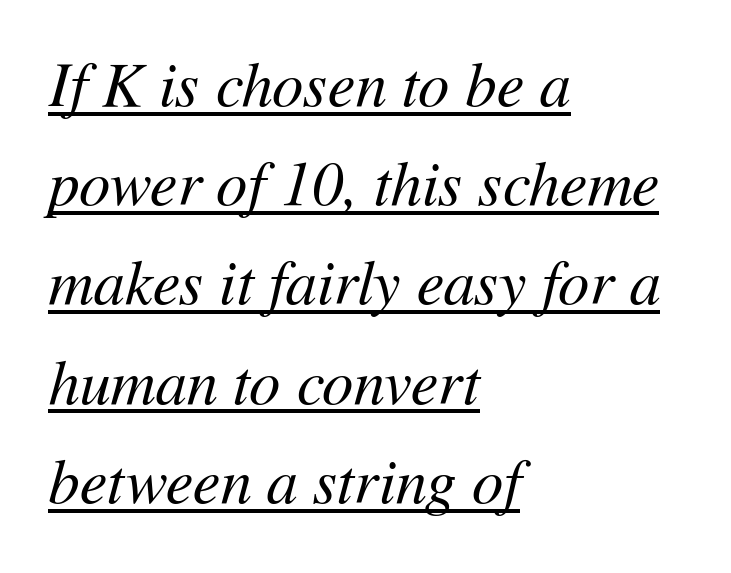
Q: Is the text bold? A: No.
Q: Is the text italic (slanted)? A: Yes, it leans right by about 11 degrees.
Q: Is the text underlined? A: Yes.
Q: How is the paragraph aligned? A: Left-aligned.
Q: Is the spacing between letters normal or unusually wide? A: Normal.
Q: Is the spacing between lines tight, normal or loose? A: Normal.
Q: Width (condensed, normal, or wide)? A: Normal.
Q: Stroke contrast? A: Medium.
Q: x-height? A: Medium.
Q: Monospaced? A: No.
